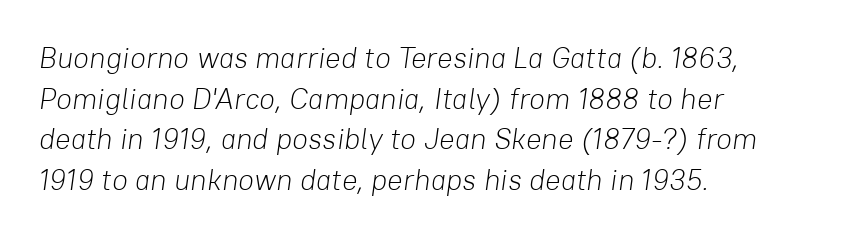
{"italic": "yes", "lean": "right", "slant_degrees": 8, "bold": "no", "weight": "light", "width": "normal", "stroke_contrast": "low", "x_height": "medium", "monospaced": "no", "underline": "no", "align": "left", "line_spacing": "normal", "line_spacing_ratio": 1.4, "letter_spacing": "normal", "letter_spacing_em": 0.0, "glyph_px": 29}
